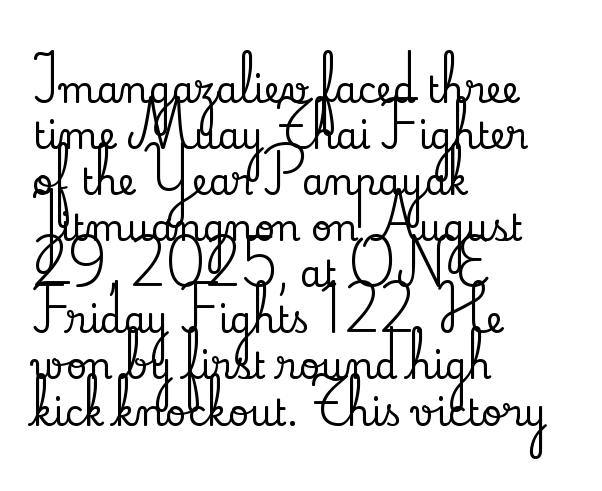
The image shows 36 px serif type, upright; set left-aligned, normal line spacing (1.28x), normal letter spacing, not underlined; low stroke contrast and a small x-height.
